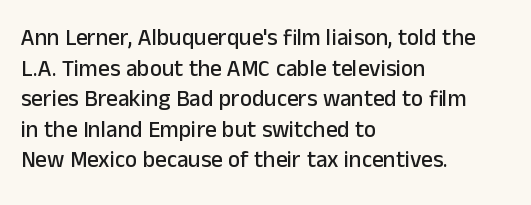
The image shows 23 px text type, upright; set left-aligned, normal line spacing (1.33x), normal letter spacing, not underlined.
